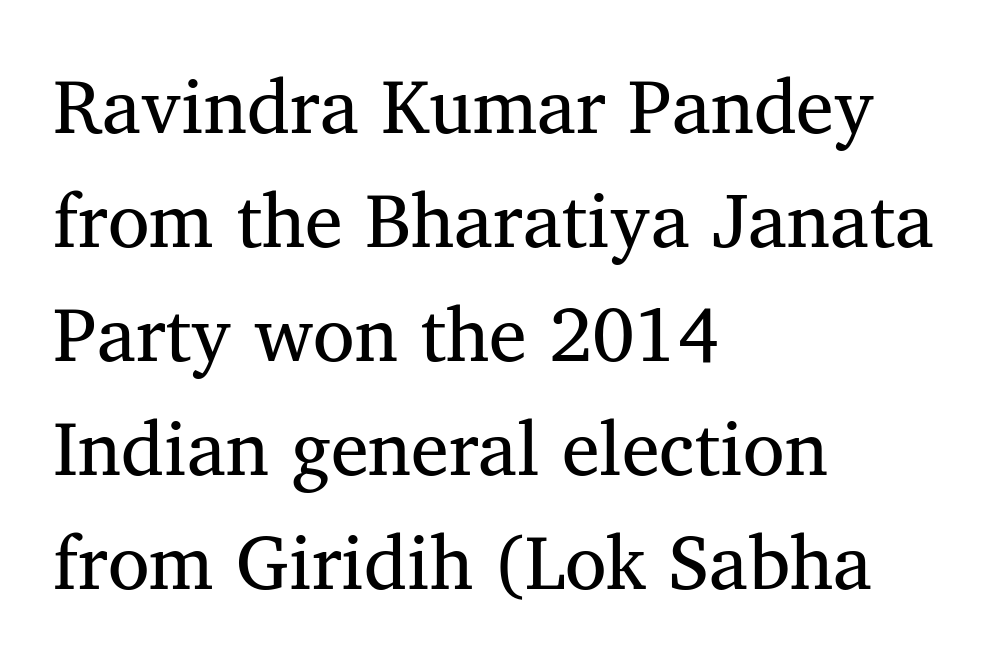
Q: Is the text bold? A: No.
Q: Is the text italic (slanted)? A: No, it is upright.
Q: Is the typeface a serif or a sans-serif typeface? A: Serif.
Q: Is the text underlined? A: No.
Q: How is the paragraph aligned? A: Left-aligned.
Q: Is the spacing between letters normal or unusually wide? A: Normal.
Q: Is the spacing between lines tight, normal or loose? A: Normal.
Q: Width (condensed, normal, or wide)? A: Normal.
Q: Stroke contrast? A: Medium.
Q: x-height? A: Medium.
Q: Monospaced? A: No.
